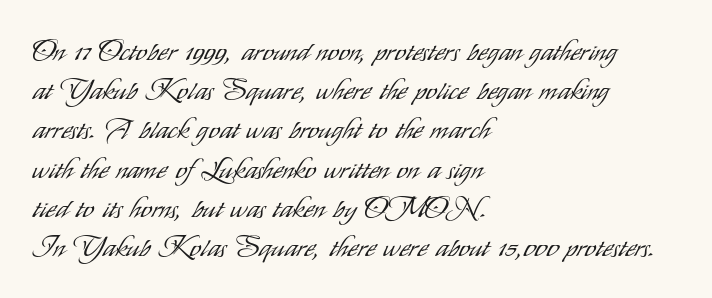
The image shows 28 px light, condensed sans-serif type; set left-aligned, normal line spacing (1.4x), normal letter spacing, not underlined; low stroke contrast and a small x-height.
